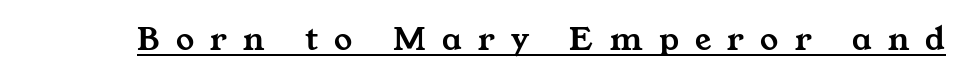
Beneath each row of characters lies a ruled line. Proportional: the letters do not fall into vertical columns. You can tell from the footed stems that serif type was used. The tracking reads as deliberately expanded to a designer's eye.
